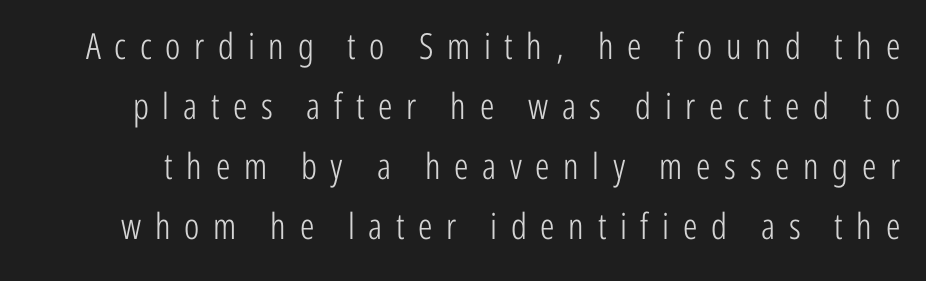
The image shows 36 px light, condensed sans-serif type, upright; set normal line spacing (1.67x), unusually wide letter spacing (+0.38 em), not underlined; low stroke contrast and a medium x-height.
